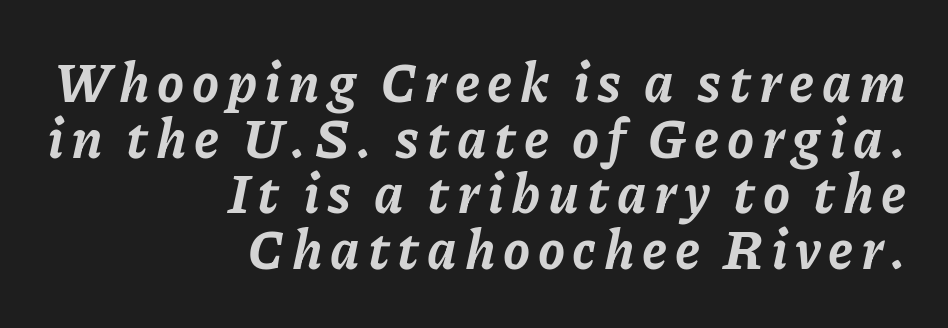
Each letter keeps its own natural width here, so spacing adapts to shape. The rendering applies a slant to the glyphs. The rendering anchors every line to the right-hand side. A typesetter would call this leading minimal, almost set solid. This rendering features lettering with no underline. What weight is shown? A full bold with thick strokes.
